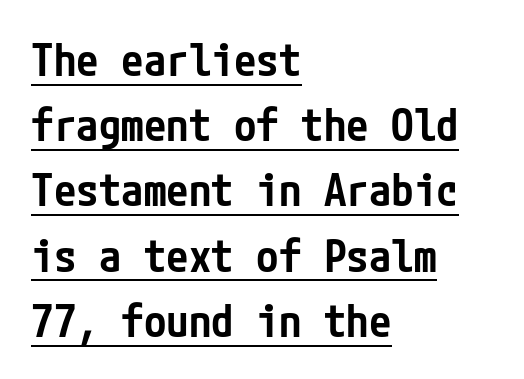
Q: Is the text bold? A: Semi-bold.
Q: Is the text italic (slanted)? A: No, it is upright.
Q: Is the typeface a serif or a sans-serif typeface? A: Sans-serif.
Q: Is the text underlined? A: Yes.
Q: How is the paragraph aligned? A: Left-aligned.
Q: Is the spacing between letters normal or unusually wide? A: Normal.
Q: Is the spacing between lines tight, normal or loose? A: Normal.
Q: Width (condensed, normal, or wide)? A: Condensed.
Q: Stroke contrast? A: Low.
Q: x-height? A: Medium.
